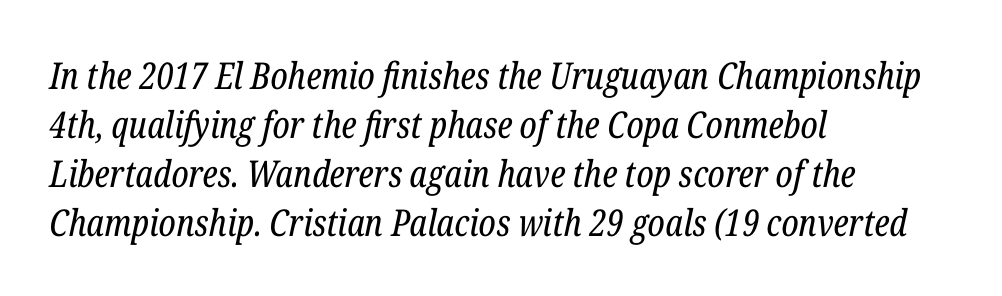
Q: Is the text bold? A: No.
Q: Is the text italic (slanted)? A: Yes, it leans right by about 12 degrees.
Q: Is the typeface a serif or a sans-serif typeface? A: Serif.
Q: Is the text underlined? A: No.
Q: How is the paragraph aligned? A: Left-aligned.
Q: Is the spacing between letters normal or unusually wide? A: Normal.
Q: Is the spacing between lines tight, normal or loose? A: Normal.
Q: Width (condensed, normal, or wide)? A: Condensed.
Q: Stroke contrast? A: Low.
Q: x-height? A: Medium.
Q: Monospaced? A: No.
